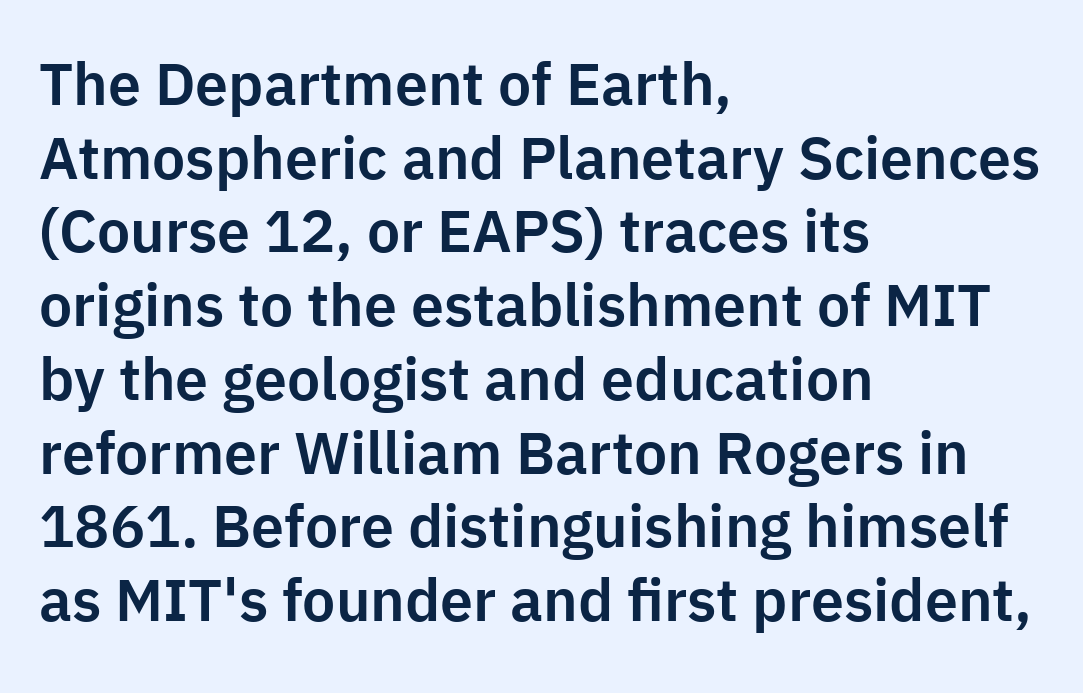
The letters carry no serifs — their stems end cleanly without finishing strokes. The vertical gap from one line to the next is medium. Which margin do the lines hug? The left one — the right edge is uneven. The passage shown is typed in a proportional face where columns would drift. The specimen omits any rule beneath the text block's lines. Nobody touched the tracking dial on this one.
